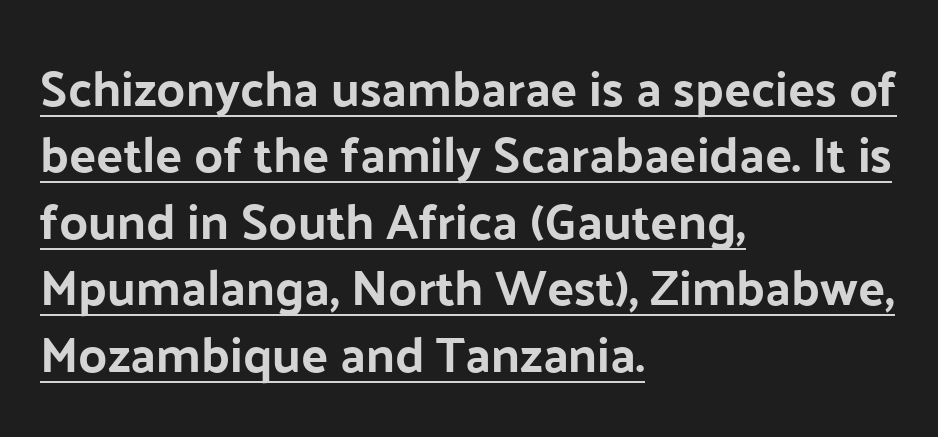
Letterform terminals end flat and unadorned throughout the passage. It's the straight-up-and-down kind of type. Visually the block forms a straight wall on the left and a jagged coastline on the right. These lines are rendered in a variable-pitch font. The letters sit at their default tracking, neither squeezed nor spread. The rendering uses a moderate line-height, typical for paragraphs.
